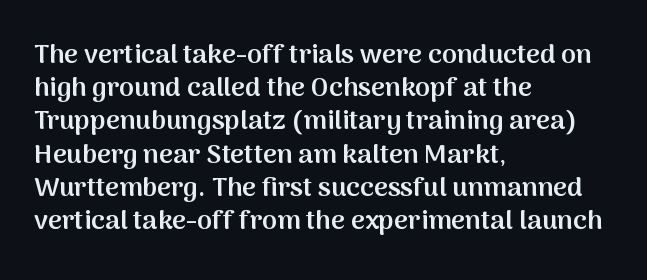
Short and long lines alike share a common starting point at left. The axis of the letterforms is exactly vertical. Plain, unruled lines of type. Caption: semibold face, moderately heavy strokes. How are the letters spaced? Ordinarily, with no added tracking.
